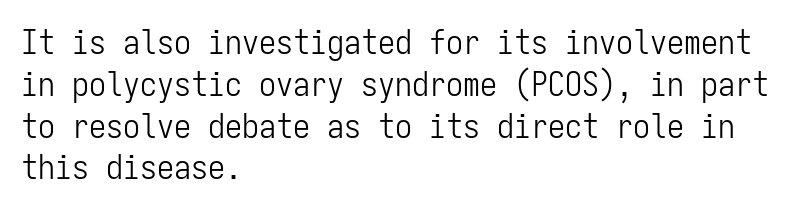
Do the letters lean? They stand straight. The rendering anchors every line to the left-hand side. Nope, no serifs anywhere on these letters. The cut favours lightness, reaching ordinary text weight at its darkest. The rendering uses typewriter-style spacing with identical character cells.
